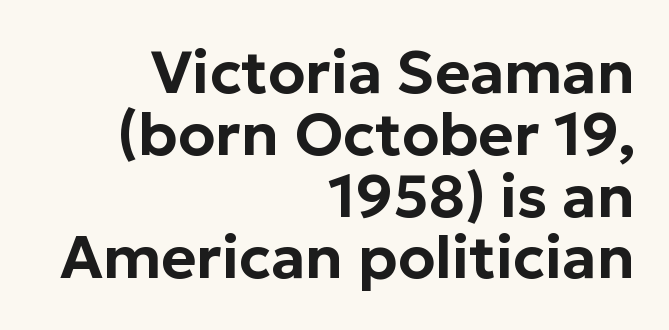
Q: Is the text italic (slanted)? A: No, it is upright.
Q: Is the typeface a serif or a sans-serif typeface? A: Sans-serif.
Q: Is the text underlined? A: No.
Q: How is the paragraph aligned? A: Right-aligned.
Q: Is the spacing between letters normal or unusually wide? A: Normal.
Q: Is the spacing between lines tight, normal or loose? A: Tight.
Q: Width (condensed, normal, or wide)? A: Normal.
Q: Stroke contrast? A: Low.
Q: x-height? A: Medium.
Q: Monospaced? A: No.
